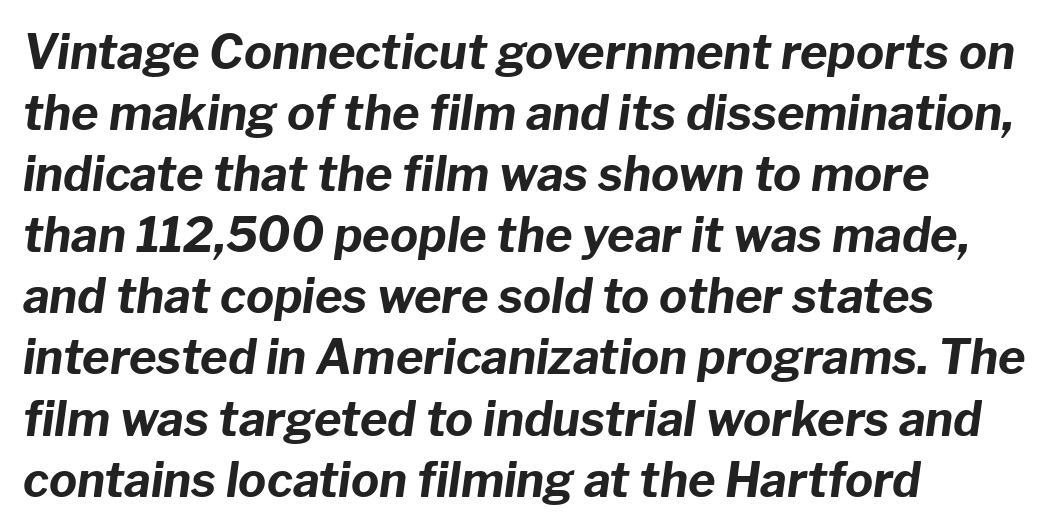
{"italic": "yes", "lean": "right", "slant_degrees": 8, "bold": "yes", "weight": "bold", "width": "normal", "stroke_contrast": "low", "x_height": "medium", "monospaced": "no", "underline": "no", "align": "left", "line_spacing": "normal", "line_spacing_ratio": 1.3, "letter_spacing": "normal", "letter_spacing_em": 0.0, "glyph_px": 47}
